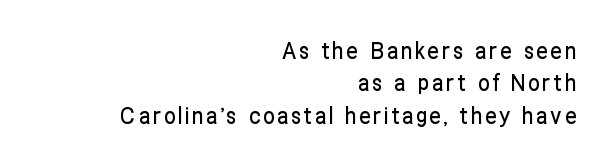
Q: Is the text italic (slanted)? A: No, it is upright.
Q: Is the text underlined? A: No.
Q: How is the paragraph aligned? A: Right-aligned.
Q: Is the spacing between lines tight, normal or loose? A: Normal.
